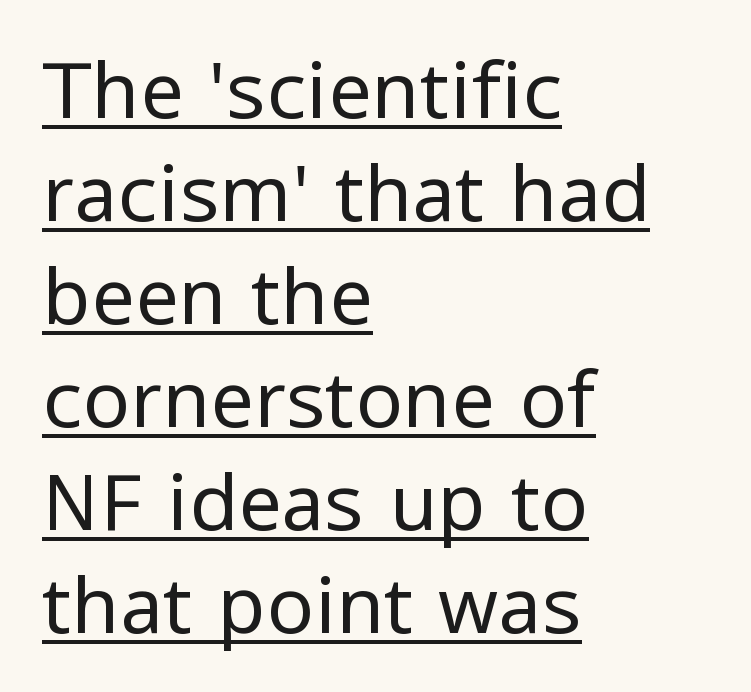
{"serif": "no", "italic": "no", "bold": "no", "weight": "regular", "width": "normal", "stroke_contrast": "low", "x_height": "medium", "monospaced": "no", "underline": "yes", "align": "left", "line_spacing": "normal", "line_spacing_ratio": 1.32, "letter_spacing": "normal", "letter_spacing_em": 0.0, "glyph_px": 78}
